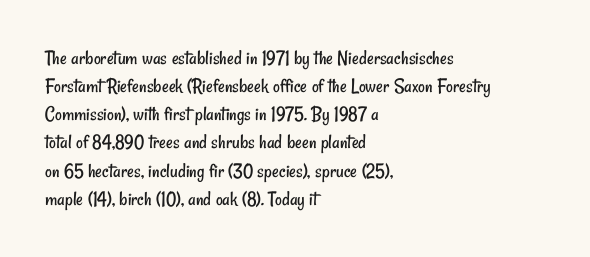
{"bold": "no", "underline": "no", "align": "left", "line_spacing": "normal", "line_spacing_ratio": 1.34, "letter_spacing": "normal", "letter_spacing_em": 0.0, "glyph_px": 21}
